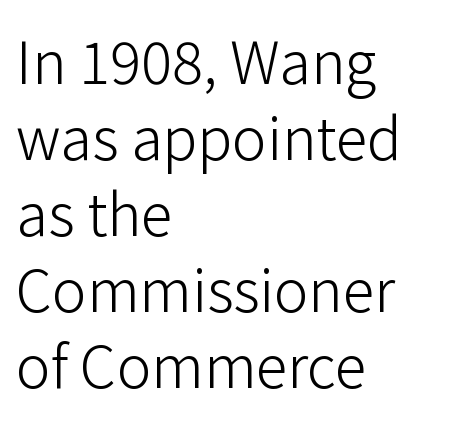
{"serif": "no", "italic": "no", "bold": "no", "weight": "light", "width": "normal", "stroke_contrast": "low", "x_height": "medium", "monospaced": "no", "underline": "no", "align": "left", "line_spacing": "normal", "line_spacing_ratio": 1.31, "letter_spacing": "normal", "letter_spacing_em": 0.0, "glyph_px": 58}
